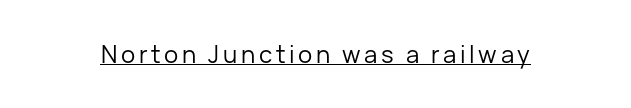
{"italic": "no", "bold": "no", "underline": "yes", "glyph_px": 24}
